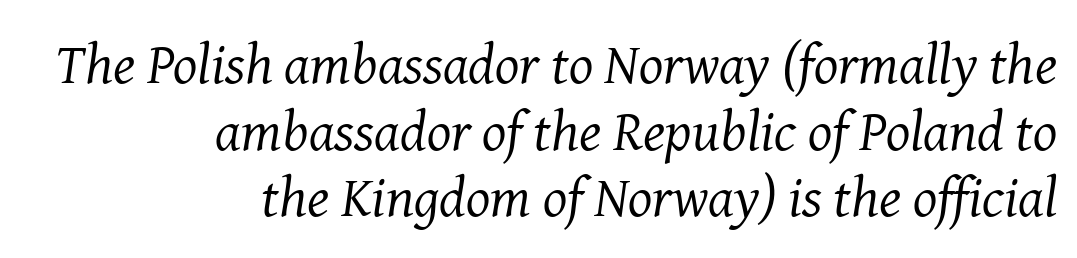
The baseline area is clear. On a weight scale, this lands at 450 or below. Does the lettering tilt? It does — this is italic. The letters advance in unequal steps, a hallmark of proportional type.
